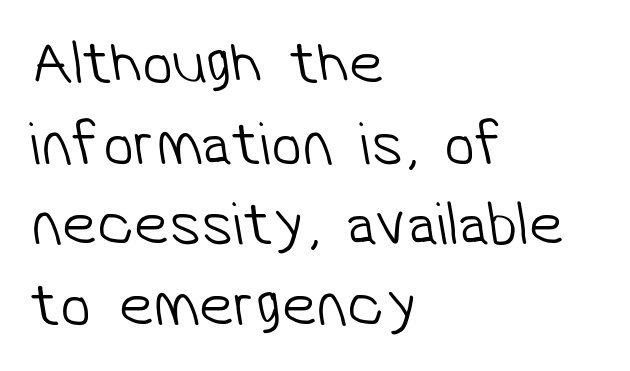
The image shows 62 px light sans-serif type; set left-aligned, normal line spacing (1.3x), normal letter spacing, not underlined; low stroke contrast and a medium x-height.
